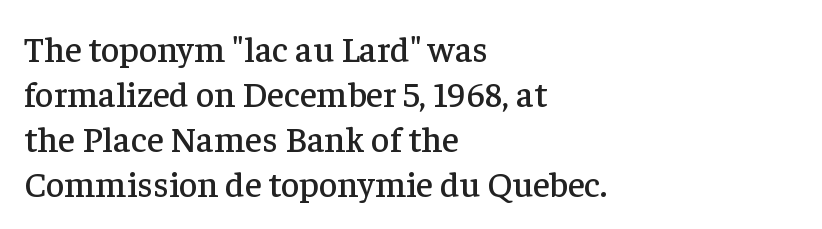
{"serif": "yes", "italic": "no", "width": "normal", "stroke_contrast": "low", "x_height": "medium", "monospaced": "no", "underline": "no", "align": "left", "line_spacing": "normal", "line_spacing_ratio": 1.25, "letter_spacing": "normal", "letter_spacing_em": 0.0, "glyph_px": 36}
